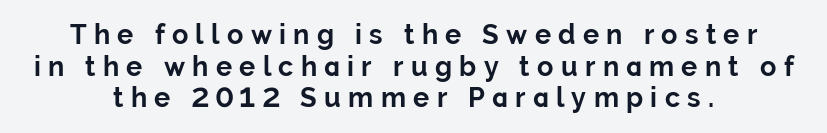
Q: Is the text bold? A: Yes.
Q: Is the text italic (slanted)? A: No, it is upright.
Q: Is the text underlined? A: No.
Q: How is the paragraph aligned? A: Centered.
Q: Is the spacing between letters normal or unusually wide? A: Unusually wide.
